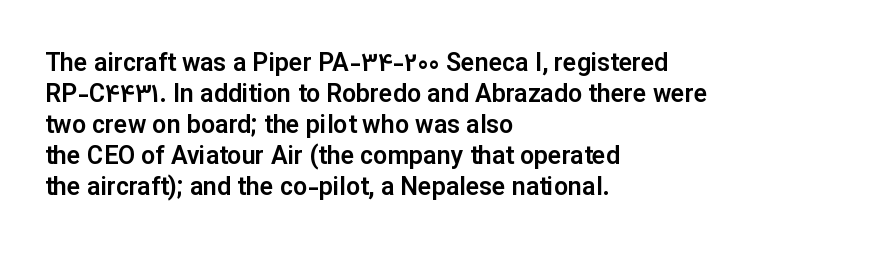
{"italic": "no", "underline": "no", "align": "left", "line_spacing_ratio": 1.24, "letter_spacing": "normal", "letter_spacing_em": 0.0, "glyph_px": 25}
